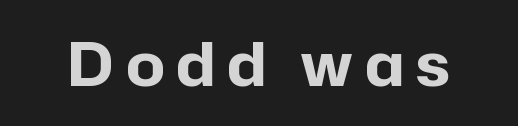
{"serif": "no", "italic": "no", "bold": "yes", "weight": "bold", "width": "normal", "stroke_contrast": "low", "x_height": "medium", "monospaced": "no", "underline": "no", "letter_spacing": "wide", "letter_spacing_em": 0.2, "glyph_px": 60}
